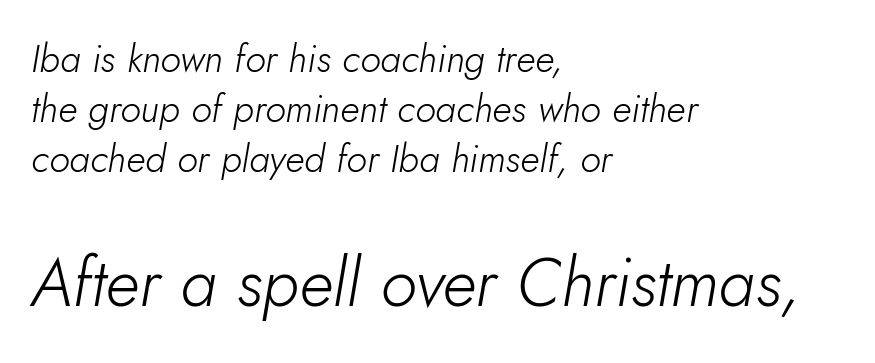
The image shows 67 px light type, italic (leaning right); set left-aligned, normal line spacing (1.31x), normal letter spacing, not underlined; the second (bottom) block is 1.76x larger; low stroke contrast and a small x-height.
